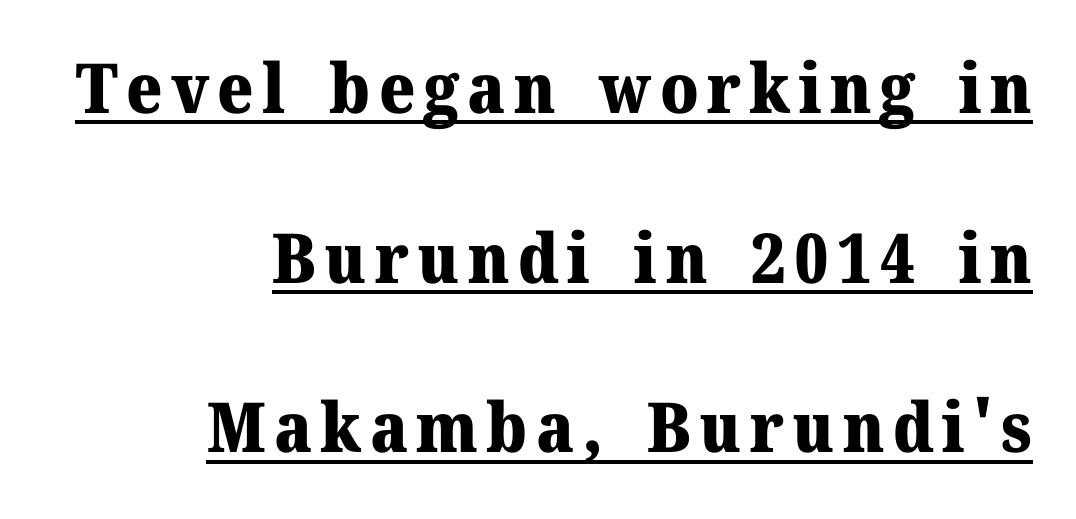
Summary of vertical rhythm: relaxed, with wide interline spacing. Typesetter's note: full bold, strokes at maximum text heaviness. Looks like regular typesetting: each glyph gets only the width it needs. The rag falls on the left side of this text block. If you drew a line through each stem, it would be perfectly vertical.
